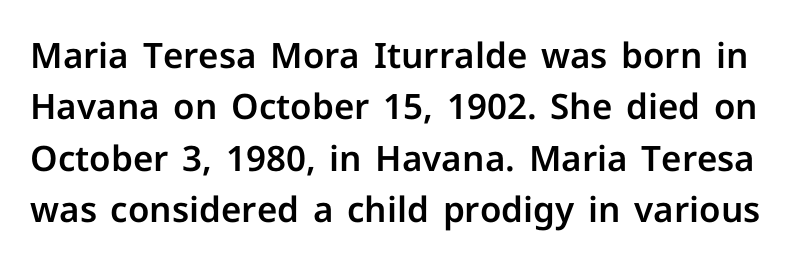
You could not count columns in this text — the font is proportionally spaced. Check where the strokes stop: nothing finishes them off — pure sans. Tracking value appears to be zero — textbook default spacing. Notice how the stems are strictly vertical — no italics here. Is there much room between lines? A standard amount, neither cramped nor airy. A clean baseline with only descenders dipping below it.
